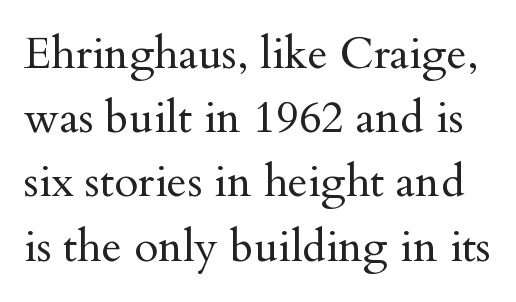
The image shows 44 px regular-weight serif type, upright; set normal line spacing (1.46x), normal letter spacing, not underlined; medium stroke contrast and a small x-height.
